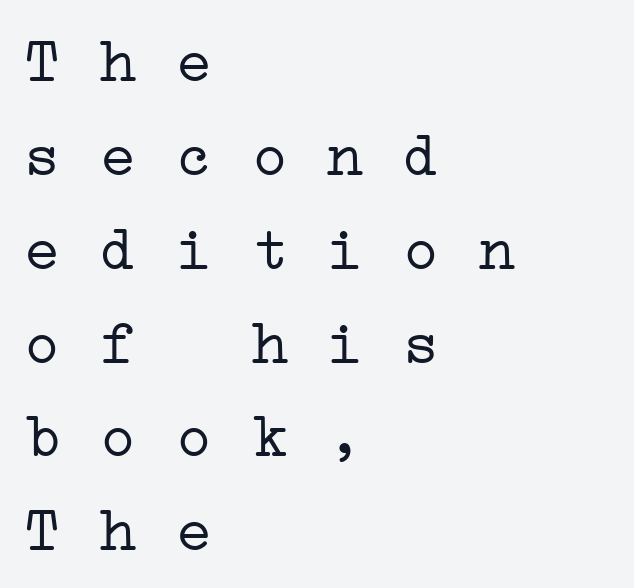
The image shows 63 px light, wide serif type, monospaced; set left-aligned, normal line spacing (1.49x), normal letter spacing, not underlined; low stroke contrast and a medium x-height.
